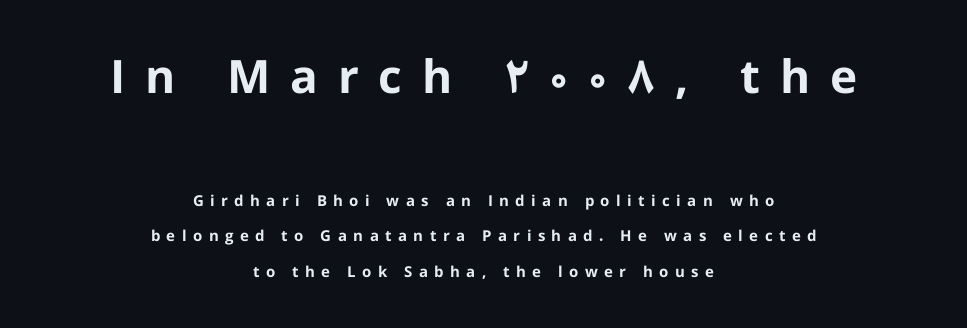
This block would shrink considerably if given ordinary leading; it's expanded now. The passage shown is not underscored anywhere. What stands out about the letter spacing? Its width — letters are far apart. Rendered with straight, roman letterforms. Alignment: centered. To sum up the face: it is a sans, with no serifs.
